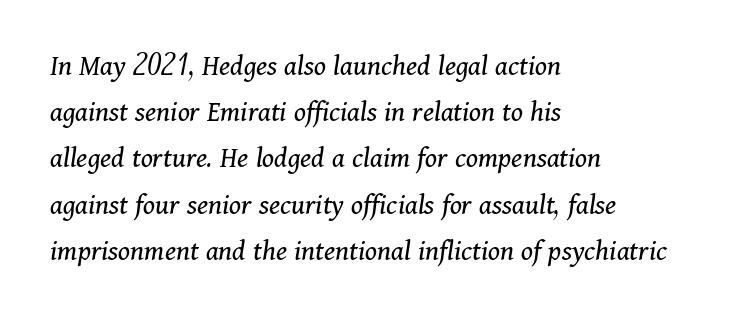
Q: Is the text bold? A: No.
Q: Is the text italic (slanted)? A: Yes, it leans right by about 11 degrees.
Q: Is the typeface a serif or a sans-serif typeface? A: Serif.
Q: Is the text underlined? A: No.
Q: How is the paragraph aligned? A: Left-aligned.
Q: Is the spacing between letters normal or unusually wide? A: Normal.
Q: Is the spacing between lines tight, normal or loose? A: Normal.
Q: Width (condensed, normal, or wide)? A: Normal.
Q: Stroke contrast? A: Medium.
Q: x-height? A: Medium.
Q: Monospaced? A: No.
